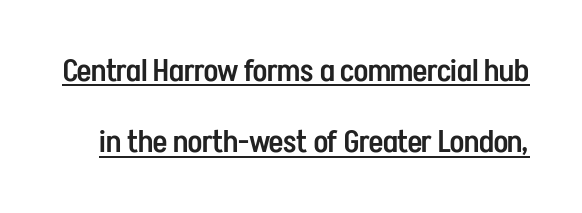
The image shows 31 px semibold, condensed sans-serif type, upright; set loose line spacing (2.3x), normal letter spacing, underlined; low stroke contrast and a medium x-height.
